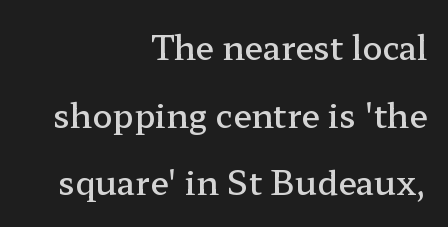
The image shows 33 px semibold, wide serif type, upright; set right-aligned, loose line spacing (2.05x), normal letter spacing, not underlined; low stroke contrast and a medium x-height.
